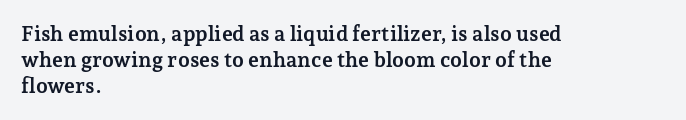
The strokes are fattened all the way to bold. Visually the block forms a straight wall on the left and a jagged coastline on the right. A typesetter would mark this as roman, not italic. The words here are not underlined.
